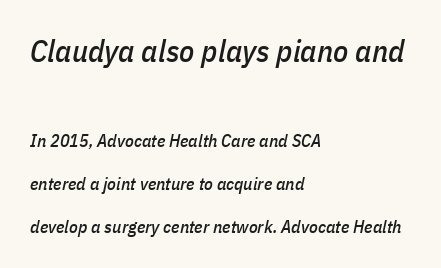
Visually the block forms a straight wall on the left and a jagged coastline on the right. Does the bottom block carry the larger type? No, the top block does. Tracking here is standard; glyphs follow each other at the usual distance. The vertical gap from one line to the next is large. The rendering uses natural spacing where letterforms have individual widths.
